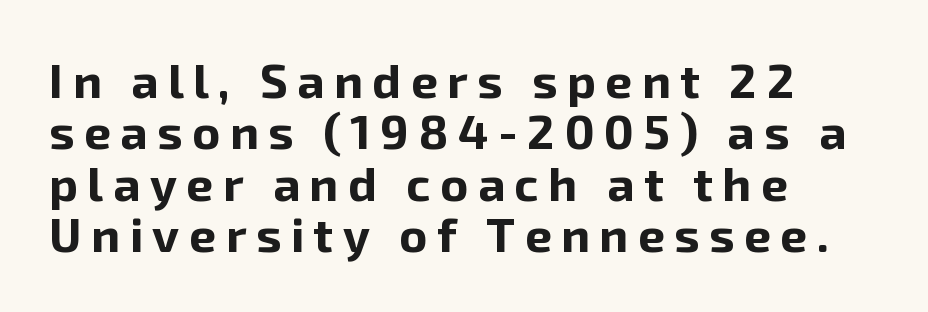
The image shows 48 px bold sans-serif type, upright; set left-aligned, tight line spacing (1.07x), unusually wide letter spacing (+0.2 em), not underlined; low stroke contrast and a medium x-height.
